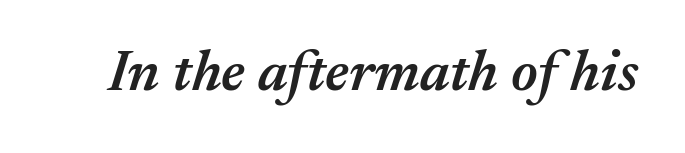
The face used here is proportionally spaced, like ordinary book or web type. Slant detected: the letters are inclined. The words here are not underlined. The letters are semibold — heavier than regular but short of a full bold. Does extra space separate the letters? No, they use regular spacing.
